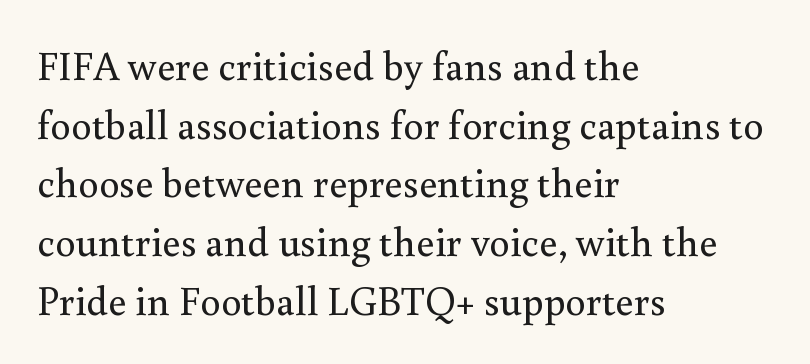
Q: Is the text bold? A: No.
Q: Is the text italic (slanted)? A: No, it is upright.
Q: Is the typeface a serif or a sans-serif typeface? A: Serif.
Q: Is the text underlined? A: No.
Q: How is the paragraph aligned? A: Left-aligned.
Q: Is the spacing between letters normal or unusually wide? A: Normal.
Q: Is the spacing between lines tight, normal or loose? A: Normal.
Q: Width (condensed, normal, or wide)? A: Normal.
Q: Stroke contrast? A: Medium.
Q: x-height? A: Small.
Q: Monospaced? A: No.
